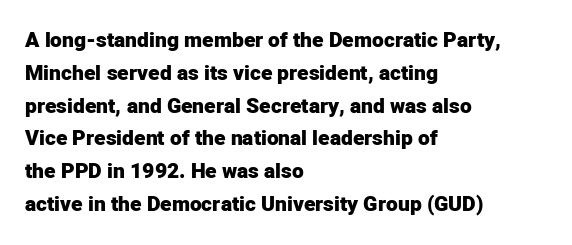
{"italic": "no", "bold": "yes", "underline": "no", "align": "left", "line_spacing": "normal", "line_spacing_ratio": 1.56, "letter_spacing": "normal", "letter_spacing_em": 0.0, "glyph_px": 21}
